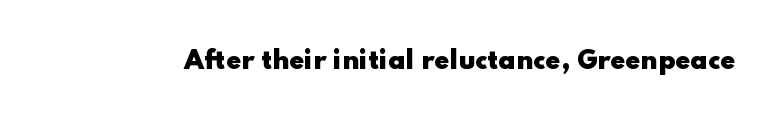
{"italic": "no", "bold": "yes", "underline": "no", "letter_spacing": "normal", "letter_spacing_em": 0.0, "glyph_px": 24}
